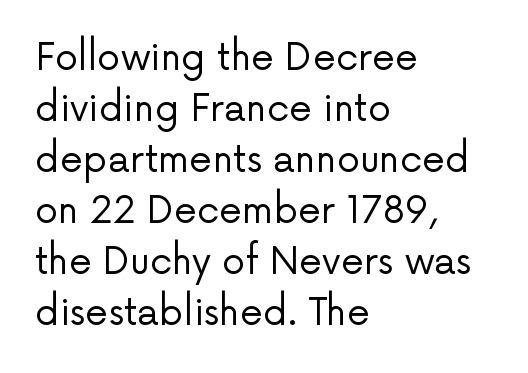
The image shows 37 px regular-weight sans-serif type, upright; set left-aligned, normal line spacing (1.38x), normal letter spacing, not underlined; low stroke contrast and a medium x-height.
